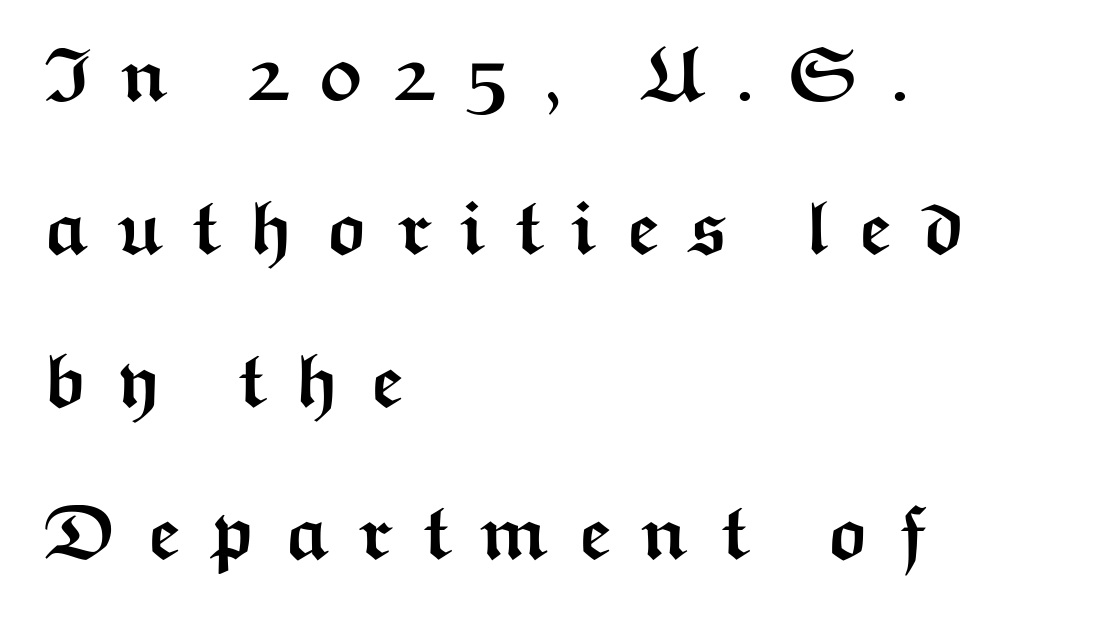
The image shows 76 px semibold, wide sans-serif type, upright; set left-aligned, loose line spacing (2.01x), unusually wide letter spacing (+0.37 em), not underlined; medium stroke contrast and a medium x-height.
